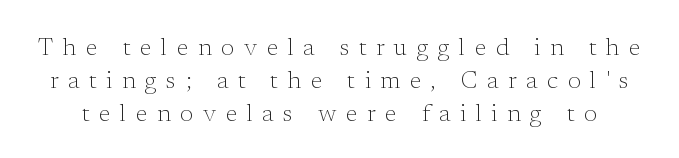
Upright lettering throughout. Letters rest on an invisible, unmarked baseline. The block of text has a typical density, with ordinary space between rows. In terms of letterspacing, this is a distinctly airy, spread setting. No chunkiness to these letters — they're not bold.
